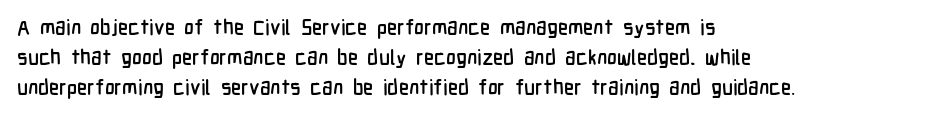
Which margin do the lines hug? The left one — the right edge is uneven. The letters stand upright; this is a roman face. Any mark beneath the type? The region is blank. The space between consecutive lines is moderate. No extra tracking has been applied to these lines.
